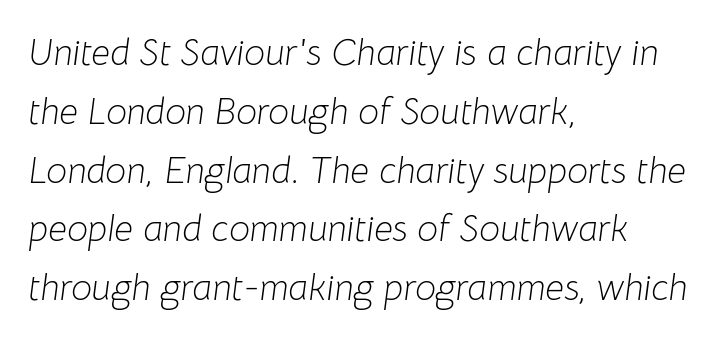
{"italic": "yes", "lean": "right", "slant_degrees": 8, "bold": "no", "weight": "light", "width": "normal", "stroke_contrast": "low", "x_height": "medium", "monospaced": "no", "underline": "no", "align": "left", "line_spacing": "normal", "line_spacing_ratio": 1.59, "letter_spacing": "normal", "letter_spacing_em": 0.0, "glyph_px": 37}
